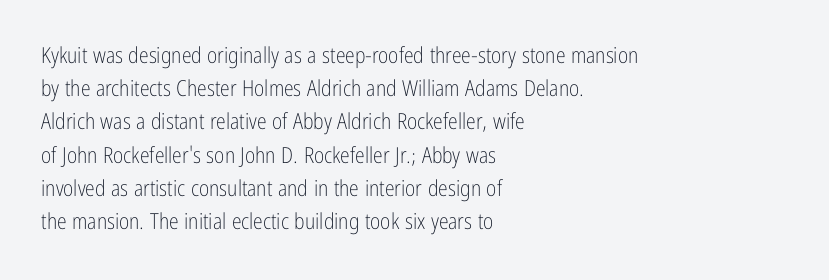
The image shows 22 px text type, upright; set left-aligned, normal line spacing (1.51x), normal letter spacing, not underlined.
